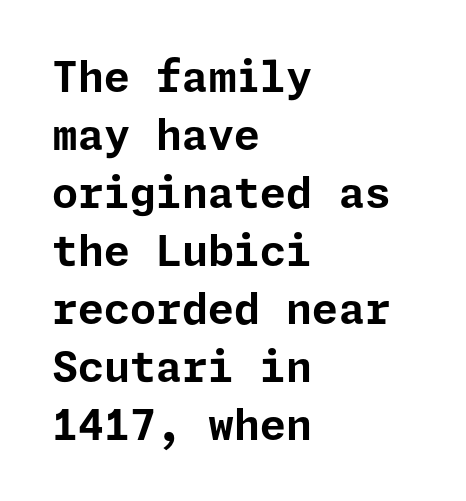
{"serif": "no", "italic": "no", "bold": "yes", "weight": "bold", "width": "normal", "stroke_contrast": "low", "x_height": "medium", "underline": "no", "align": "left", "line_spacing": "normal", "line_spacing_ratio": 1.38, "letter_spacing": "normal", "letter_spacing_em": 0.0, "glyph_px": 42}
